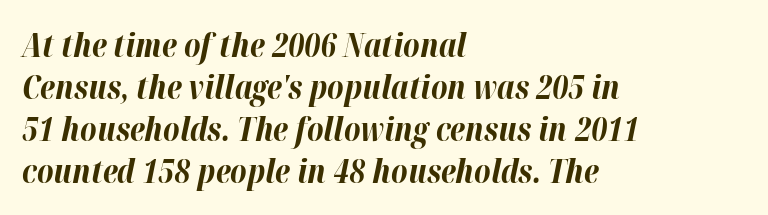
The image shows 32 px bold type, italic (leaning right); set left-aligned, normal line spacing (1.31x), normal letter spacing, not underlined; high stroke contrast and a medium x-height.
